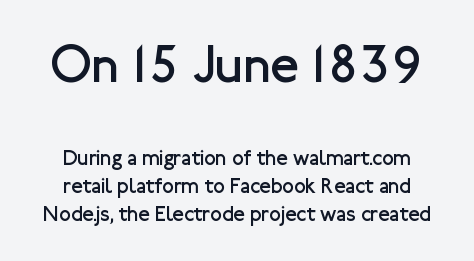
Notice how the stems are strictly vertical — no italics here. The initial chunk of copy outweighs the following chunk in type size. The characters are drawn with everyday or finer stroke widths. The paragraph has two soft edges and a firm central axis.
